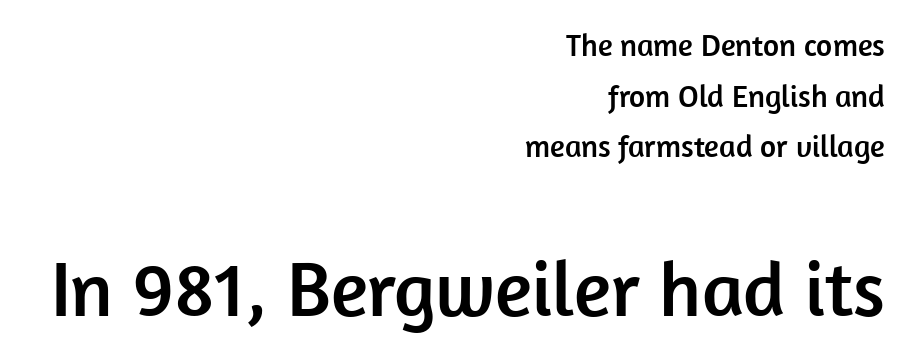
The image shows 78 px sans-serif type, upright; set right-aligned, normal line spacing (1.63x), normal letter spacing, not underlined; the second (bottom) block is 2.52x larger; low stroke contrast and a medium x-height.
